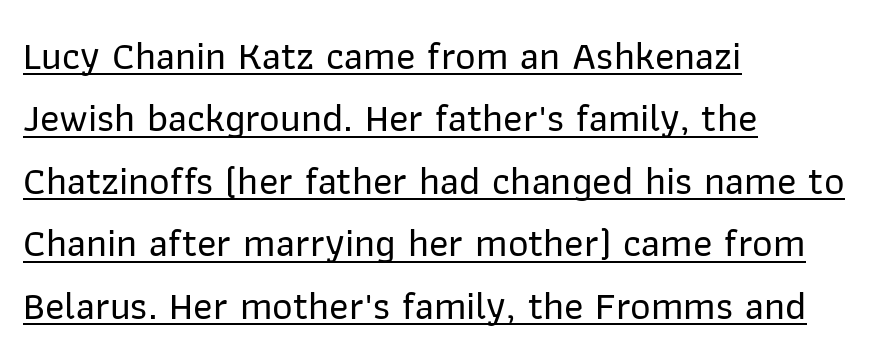
Q: Is the text italic (slanted)? A: No, it is upright.
Q: Is the typeface a serif or a sans-serif typeface? A: Sans-serif.
Q: Is the text underlined? A: Yes.
Q: How is the paragraph aligned? A: Left-aligned.
Q: Is the spacing between letters normal or unusually wide? A: Normal.
Q: Is the spacing between lines tight, normal or loose? A: Normal.
Q: Width (condensed, normal, or wide)? A: Normal.
Q: Stroke contrast? A: Low.
Q: x-height? A: Medium.
Q: Monospaced? A: No.
